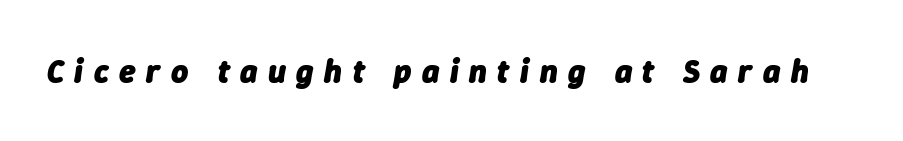
{"italic": "yes", "lean": "right", "slant_degrees": 9, "bold": "yes", "weight": "heavy", "width": "normal", "stroke_contrast": "low", "x_height": "medium", "monospaced": "no", "underline": "no", "letter_spacing": "wide", "letter_spacing_em": 0.32, "glyph_px": 33}
